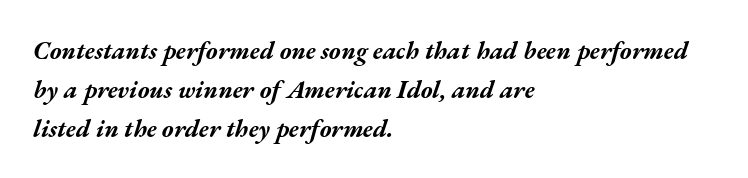
Q: Is the text bold? A: Yes.
Q: Is the text italic (slanted)? A: Yes, it leans right by about 17 degrees.
Q: Is the text underlined? A: No.
Q: How is the paragraph aligned? A: Left-aligned.
Q: Is the spacing between letters normal or unusually wide? A: Normal.
Q: Is the spacing between lines tight, normal or loose? A: Normal.
